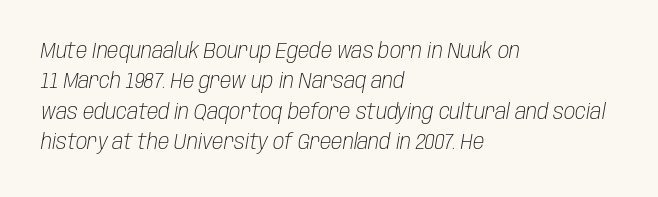
{"italic": "yes", "lean": "right", "slant_degrees": 10, "bold": "no", "underline": "no", "align": "left", "line_spacing": "normal", "line_spacing_ratio": 1.45, "letter_spacing": "normal", "letter_spacing_em": 0.0, "glyph_px": 21}
